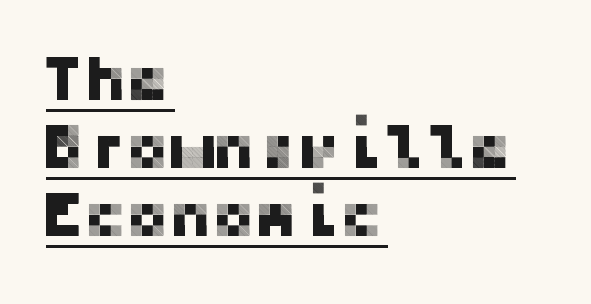
{"serif": "no", "italic": "no", "width": "normal", "stroke_contrast": "low", "x_height": "medium", "underline": "yes", "align": "left", "line_spacing": "tight", "line_spacing_ratio": 1.06, "letter_spacing": "normal", "letter_spacing_em": 0.0, "glyph_px": 64}
